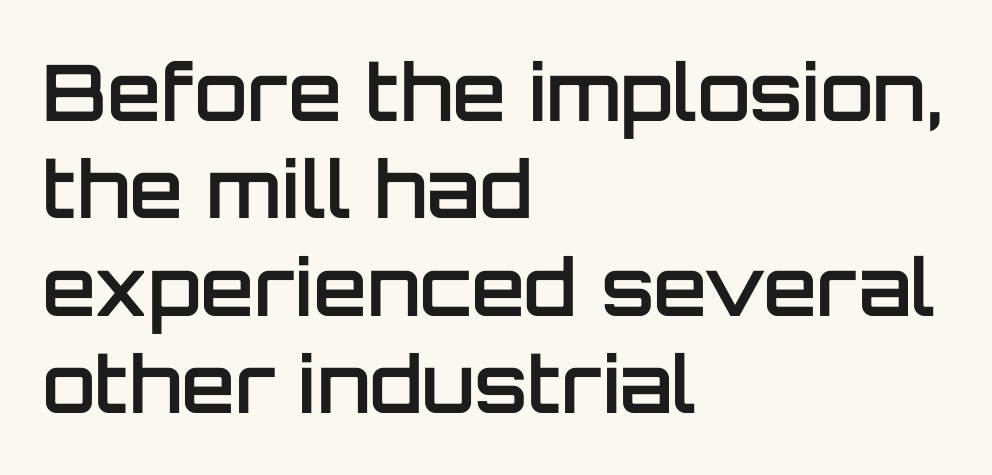
{"serif": "no", "italic": "no", "bold": "semi", "weight": "semibold", "width": "normal", "stroke_contrast": "low", "x_height": "large", "monospaced": "no", "underline": "no", "align": "left", "line_spacing": "normal", "line_spacing_ratio": 1.25, "letter_spacing": "normal", "letter_spacing_em": 0.0, "glyph_px": 78}
